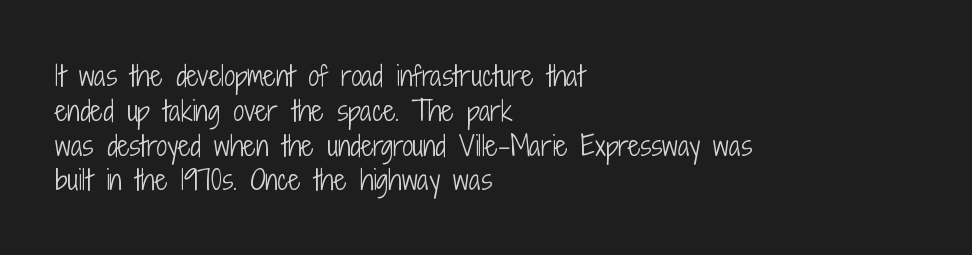
{"italic": "no", "bold": "no", "underline": "no", "align": "left", "line_spacing": "normal", "line_spacing_ratio": 1.29, "letter_spacing": "normal", "letter_spacing_em": 0.0, "glyph_px": 27}
